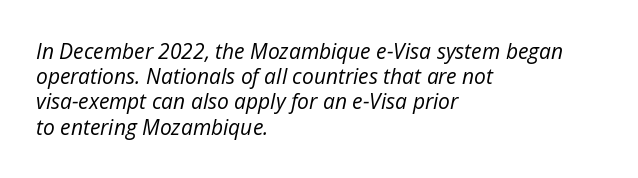
Posture: slanted. Nothing unusual about the tracking: characters are spaced as the font intends. Stems here are at most as thick as an everyday book face. The compositor pushed each line to the left boundary. The baseline area is clear.
